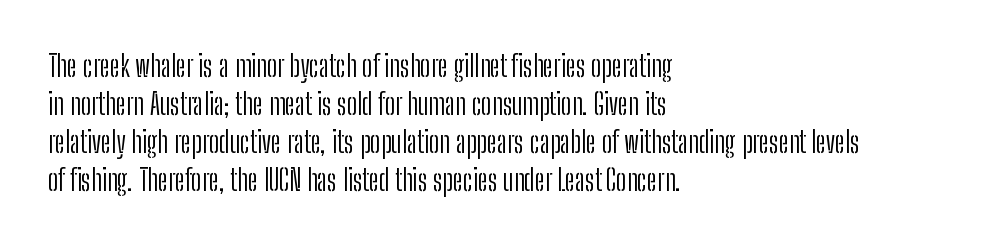
The image shows 29 px light, condensed sans-serif type, upright; set left-aligned, normal line spacing (1.31x), normal letter spacing, not underlined; low stroke contrast and a medium x-height.
